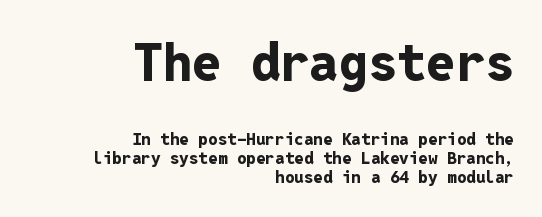
{"serif": "no", "italic": "no", "bold": "yes", "weight": "bold", "width": "normal", "stroke_contrast": "low", "x_height": "medium", "monospaced": "yes", "underline": "no", "align": "right", "line_spacing": "tight", "line_spacing_ratio": 1.11, "letter_spacing": "normal", "letter_spacing_em": 0.0, "larger_block": "first", "size_ratio": 3.06, "glyph_px": 52}
